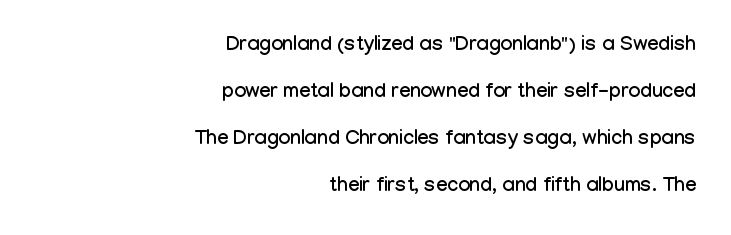
Q: Is the text italic (slanted)? A: No, it is upright.
Q: Is the text underlined? A: No.
Q: How is the paragraph aligned? A: Right-aligned.
Q: Is the spacing between letters normal or unusually wide? A: Normal.
Q: Is the spacing between lines tight, normal or loose? A: Loose.
